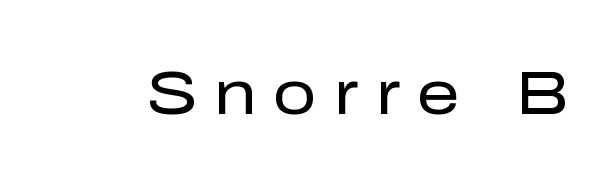
Q: Is the text bold? A: No.
Q: Is the text italic (slanted)? A: No, it is upright.
Q: Is the typeface a serif or a sans-serif typeface? A: Sans-serif.
Q: Is the text underlined? A: No.
Q: Is the spacing between letters normal or unusually wide? A: Unusually wide.
Q: Width (condensed, normal, or wide)? A: Normal.
Q: Stroke contrast? A: Low.
Q: x-height? A: Medium.
Q: Monospaced? A: No.
